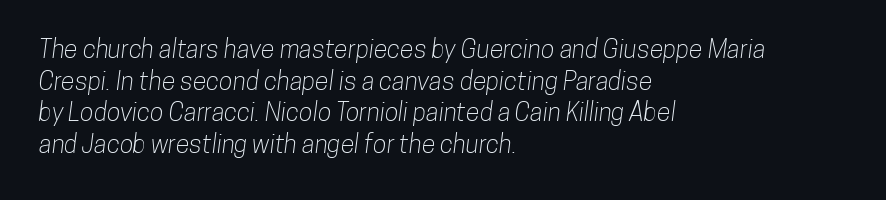
The image shows 25 px text type; set left-aligned, normal line spacing (1.27x), normal letter spacing, not underlined.
